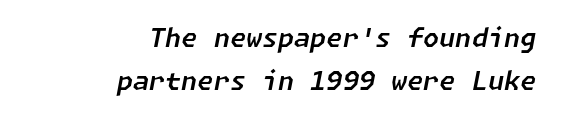
Q: Is the text italic (slanted)? A: Yes, it leans right by about 11 degrees.
Q: Is the text underlined? A: No.
Q: How is the paragraph aligned? A: Right-aligned.
Q: Is the spacing between letters normal or unusually wide? A: Normal.
Q: Is the spacing between lines tight, normal or loose? A: Normal.
